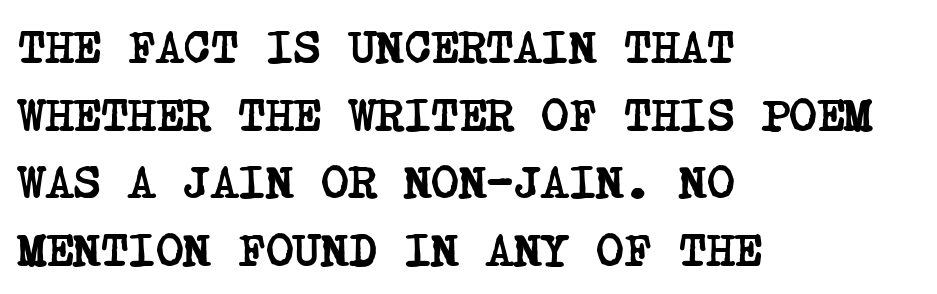
{"serif": "yes", "bold": "yes", "weight": "semibold", "width": "condensed", "stroke_contrast": "low", "x_height": "large", "underline": "no", "align": "left", "line_spacing": "normal", "line_spacing_ratio": 1.44, "letter_spacing": "normal", "letter_spacing_em": 0.0, "glyph_px": 47}
